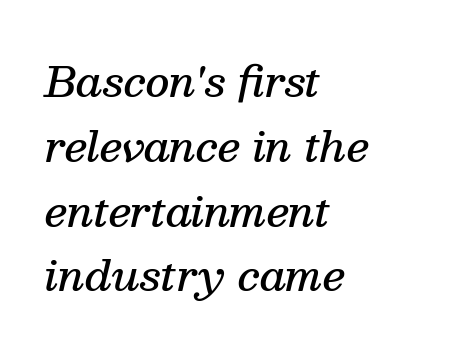
Does the leading feel generous? No, just average. The passage shown is typed in a proportional face where columns would drift. If you drew a line through each stem, it would be angled. Caption: standard tracking, unaltered. A classic flush-left, rag-right setting is used for this passage.
